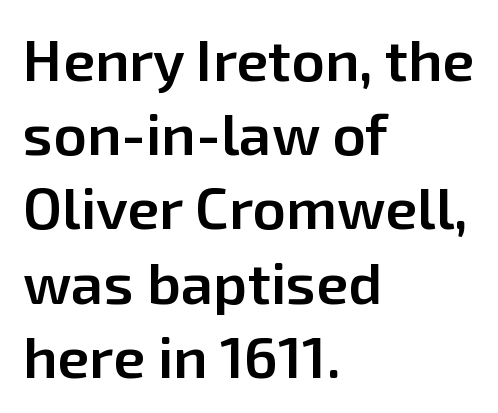
Q: Is the text bold? A: Semi-bold.
Q: Is the text italic (slanted)? A: No, it is upright.
Q: Is the typeface a serif or a sans-serif typeface? A: Sans-serif.
Q: Is the text underlined? A: No.
Q: How is the paragraph aligned? A: Left-aligned.
Q: Is the spacing between letters normal or unusually wide? A: Normal.
Q: Is the spacing between lines tight, normal or loose? A: Normal.
Q: Width (condensed, normal, or wide)? A: Normal.
Q: Stroke contrast? A: Low.
Q: x-height? A: Medium.
Q: Monospaced? A: No.
